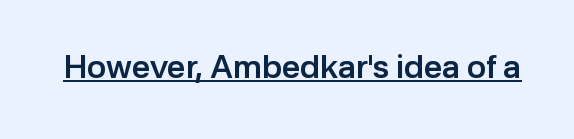
The image shows 32 px semibold sans-serif type, upright; set normal letter spacing, underlined; low stroke contrast and a medium x-height.
